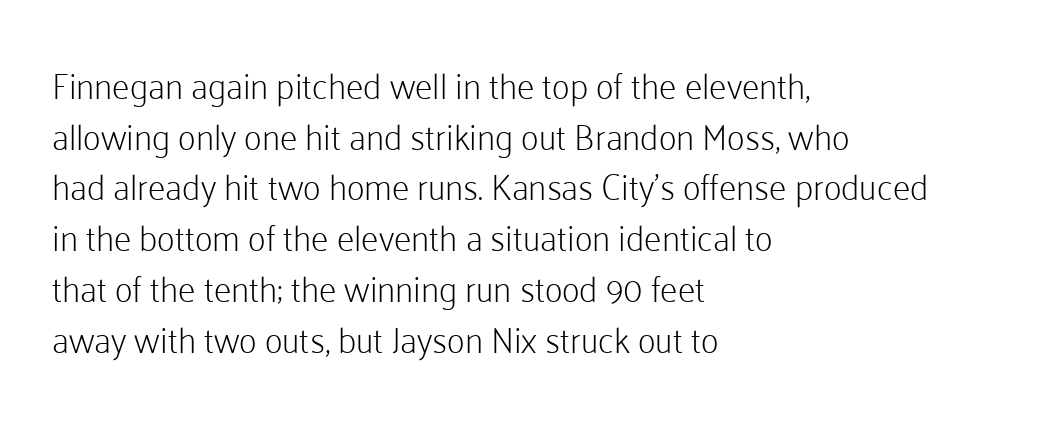
Q: Is the text bold? A: No.
Q: Is the text italic (slanted)? A: No, it is upright.
Q: Is the typeface a serif or a sans-serif typeface? A: Sans-serif.
Q: Is the text underlined? A: No.
Q: How is the paragraph aligned? A: Left-aligned.
Q: Is the spacing between letters normal or unusually wide? A: Normal.
Q: Is the spacing between lines tight, normal or loose? A: Normal.
Q: Width (condensed, normal, or wide)? A: Normal.
Q: Stroke contrast? A: Low.
Q: x-height? A: Medium.
Q: Monospaced? A: No.
